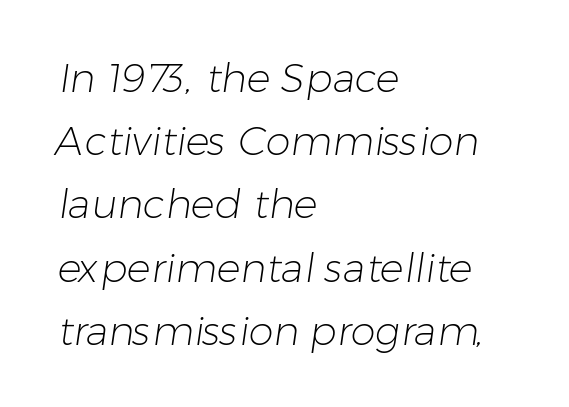
{"serif": "no", "bold": "no", "weight": "light", "width": "normal", "stroke_contrast": "low", "x_height": "medium", "monospaced": "no", "underline": "no", "align": "left", "line_spacing": "normal", "line_spacing_ratio": 1.58, "letter_spacing": "normal", "letter_spacing_em": 0.0, "glyph_px": 40}
